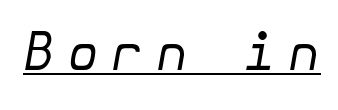
{"italic": "yes", "lean": "right", "slant_degrees": 10, "bold": "no", "weight": "regular", "width": "normal", "stroke_contrast": "low", "x_height": "medium", "underline": "yes", "letter_spacing": "wide", "letter_spacing_em": 0.23, "glyph_px": 52}
